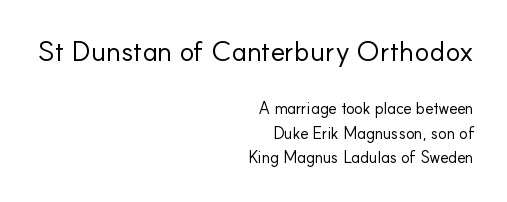
Q: Is the text bold? A: No.
Q: Is the text italic (slanted)? A: No, it is upright.
Q: Is the typeface a serif or a sans-serif typeface? A: Sans-serif.
Q: Is the text underlined? A: No.
Q: How is the paragraph aligned? A: Right-aligned.
Q: Is the spacing between letters normal or unusually wide? A: Normal.
Q: Is the spacing between lines tight, normal or loose? A: Normal.
Q: Which block of text is set in a larger size, the first (top) or the second (bottom)? A: The first (top) one.
Q: Width (condensed, normal, or wide)? A: Normal.
Q: Stroke contrast? A: Low.
Q: x-height? A: Small.
Q: Monospaced? A: No.
